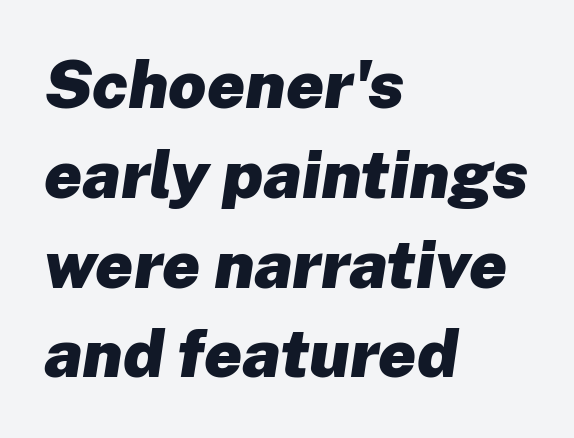
The passage shown is typed in a proportional face where columns would drift. Leading matches the norm, producing a regular column. Heavy-handed strokes throughout: this text is bold. Short note: letters normally spaced.
